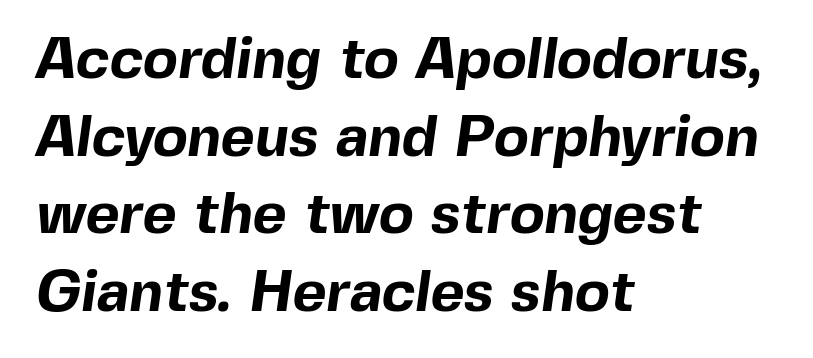
The image shows 58 px bold sans-serif type; set left-aligned, normal line spacing (1.34x), normal letter spacing, not underlined; a medium x-height.
